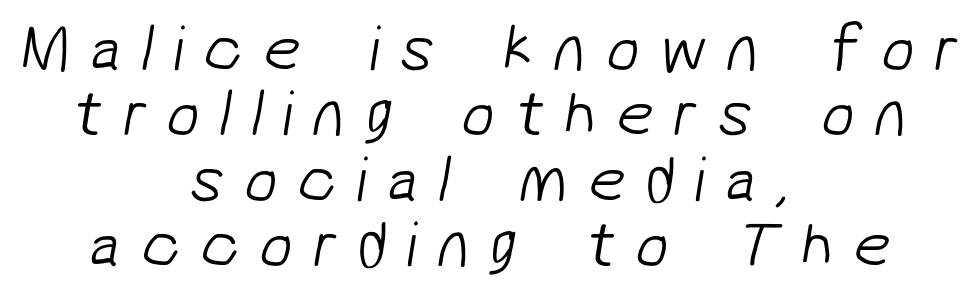
Varying glyph widths throughout — classic text-font behaviour. Every row of glyphs is offset so its center matches the block's center. Each row of text sits above clean, open space. Students, observe: this is what under-led, compact text looks like. Someone cranked the tracking dial way up on this one.
